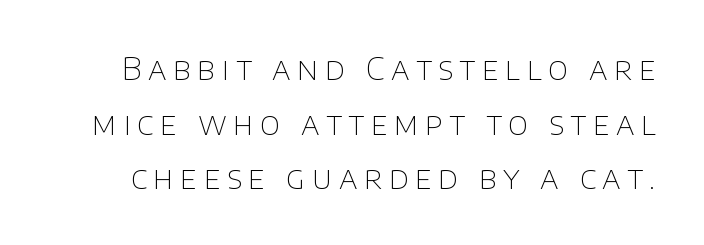
The image shows 31 px thin sans-serif type, upright; set line spacing 1.76x, unusually wide letter spacing (+0.21 em), not underlined; low stroke contrast and a large x-height.
